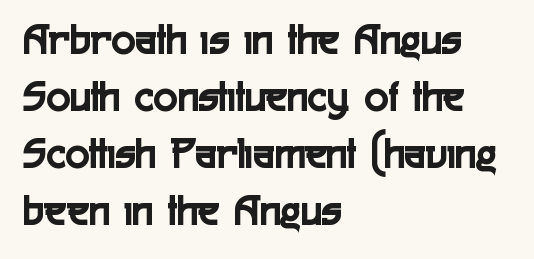
The image shows 45 px condensed sans-serif type, upright; set left-aligned, normal line spacing (1.27x), normal letter spacing, not underlined; a medium x-height.
